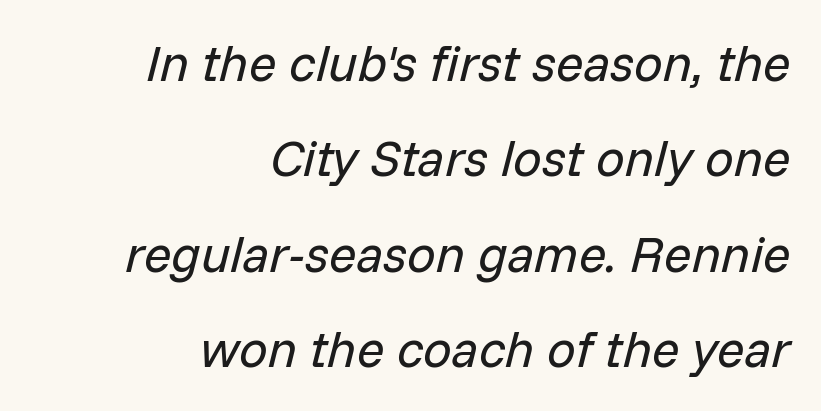
The image shows 51 px regular-weight type, italic (leaning right); set right-aligned, line spacing 1.87x, normal letter spacing, not underlined; low stroke contrast and a medium x-height.
